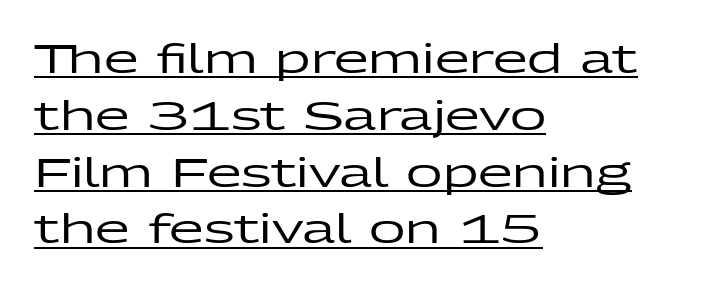
The image shows 40 px wide sans-serif type, upright; set left-aligned, normal line spacing (1.42x), normal letter spacing, underlined; low stroke contrast and a medium x-height.
